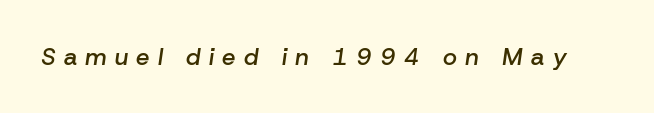
{"italic": "yes", "lean": "right", "slant_degrees": 8, "bold": "semi", "underline": "no", "letter_spacing": "wide", "letter_spacing_em": 0.34, "glyph_px": 24}
